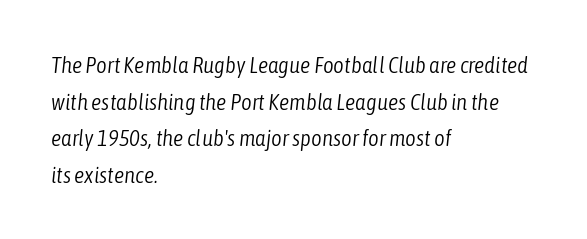
Caption: multi-line text, flush left, ragged right. The area under the type is left untouched. A quiet, ordinary-to-light weight characterises the typeface. Leading: standard.
